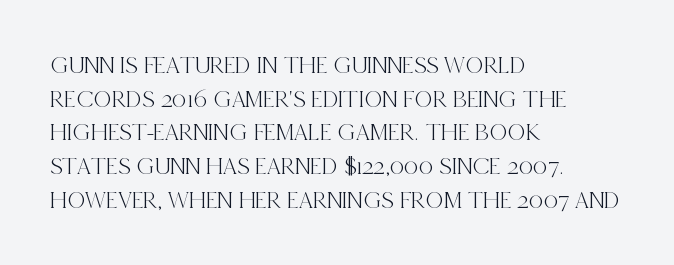
Caption: multi-line text, flush left, ragged right. The font's upright variant was chosen for this text. What stands out about the letter spacing? Nothing — it is the standard amount. Has an underline been added? It has not. This block has exactly the height ordinary leading produces.
